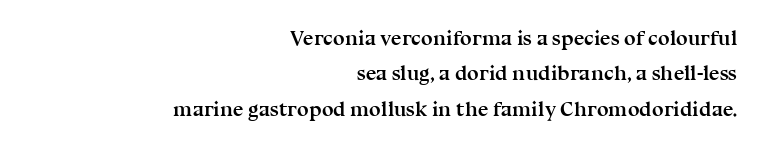
The image shows 21 px bold type, upright; set right-aligned, normal line spacing (1.69x), normal letter spacing, not underlined.
